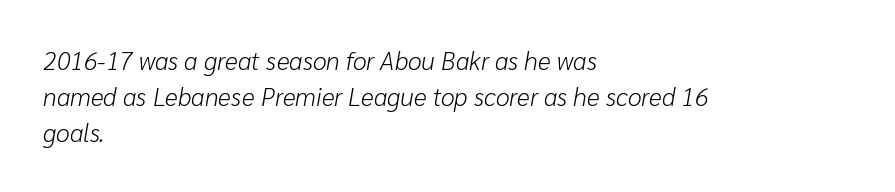
{"italic": "yes", "lean": "right", "slant_degrees": 10, "bold": "no", "underline": "no", "align": "left", "line_spacing": "normal", "line_spacing_ratio": 1.45, "letter_spacing": "normal", "letter_spacing_em": 0.0, "glyph_px": 25}
